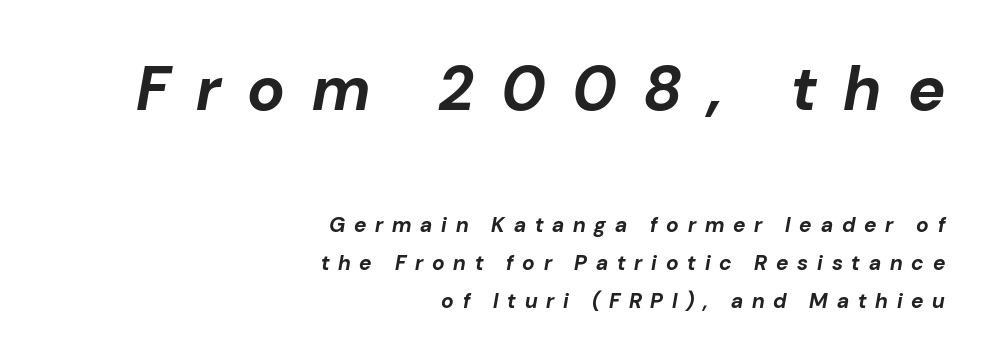
Italic: yes, the glyphs are oblique. Caption: upper text group enlarged, lower text group reduced. These lines stack with their right ends in a neat column. Descender tails drop into unmarked territory. On the weight axis this lands at bold, roughly 700.
